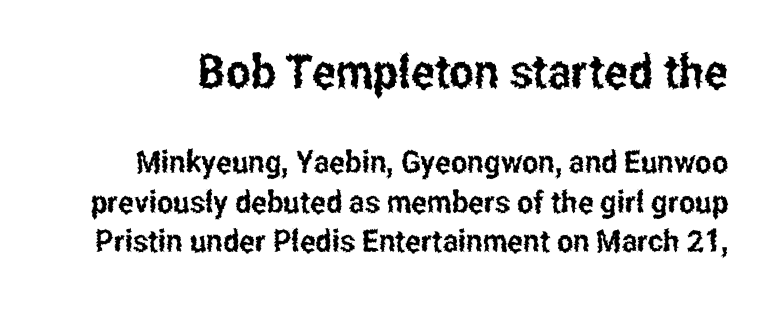
{"serif": "no", "italic": "no", "width": "condensed", "stroke_contrast": "low", "x_height": "medium", "monospaced": "no", "underline": "no", "line_spacing": "normal", "line_spacing_ratio": 1.27, "letter_spacing": "normal", "letter_spacing_em": 0.0, "larger_block": "first", "size_ratio": 1.52, "glyph_px": 47}
